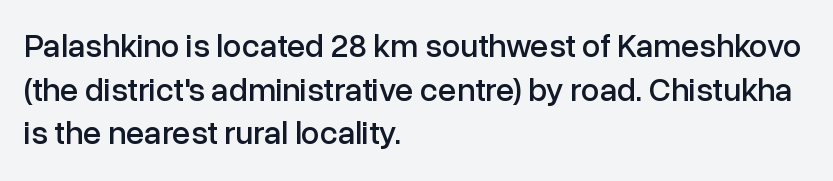
The passage shown is typed in a proportional face where columns would drift. Evenly set lines give the paragraph a standard silhouette. Where is the straight margin? On the left. This rendering features lettering with no underline. Posture: straight, roman, zero tilt.
